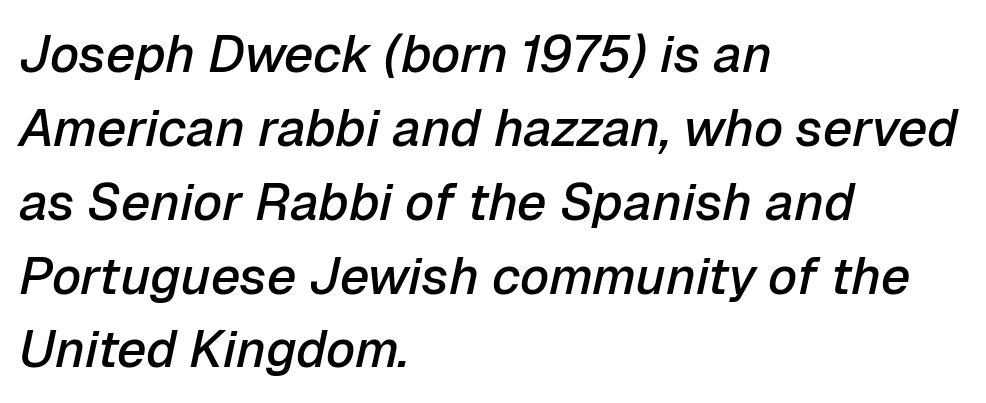
The image shows 52 px semibold type, italic (leaning right); set left-aligned, normal line spacing (1.42x), normal letter spacing, not underlined; low stroke contrast and a medium x-height.
